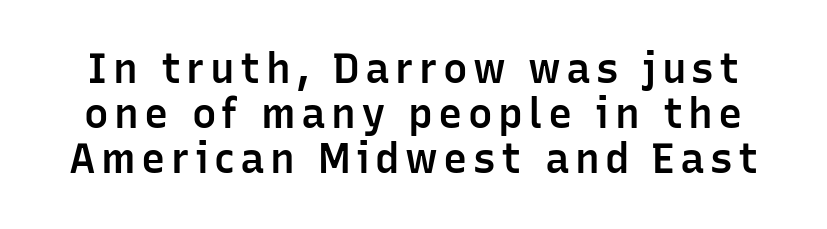
The image shows 41 px semibold sans-serif type, upright; set tight line spacing (1.1x), not underlined; low stroke contrast and a medium x-height.
